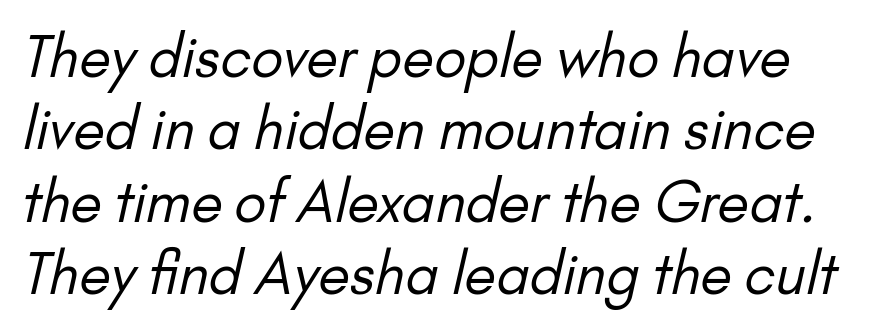
{"serif": "no", "bold": "no", "weight": "regular", "width": "normal", "stroke_contrast": "low", "x_height": "small", "monospaced": "no", "underline": "no", "line_spacing": "normal", "line_spacing_ratio": 1.27, "letter_spacing": "normal", "letter_spacing_em": 0.0, "glyph_px": 57}
